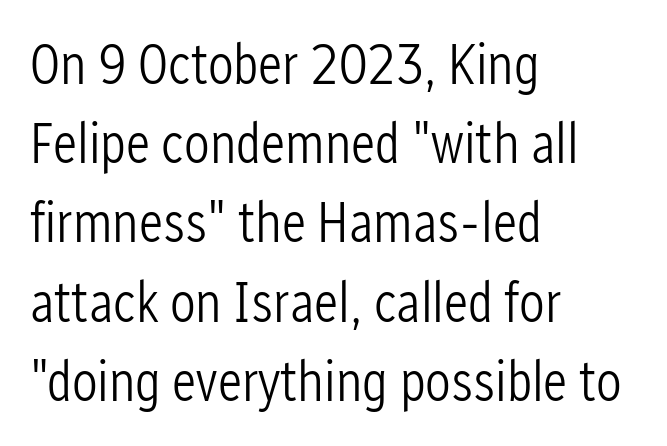
Here the designer chose a conventional face with non-uniform glyph widths. The type family on display is of the sans-serif kind. The characters are drawn with everyday or finer stroke widths. What stands out about the letter spacing? Nothing — it is the standard amount. In terms of leading, this rendering sits right in the middle. Characters remain perfectly vertical along every line.
